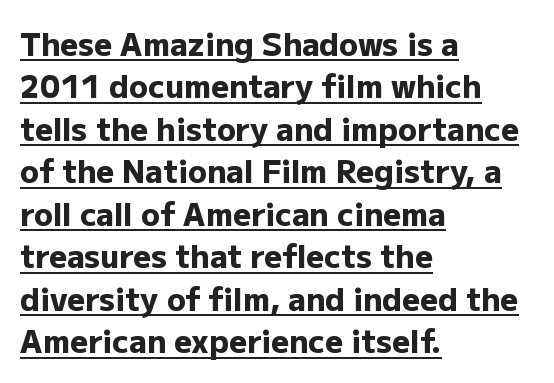
Q: Is the text bold? A: Yes.
Q: Is the text italic (slanted)? A: No, it is upright.
Q: Is the typeface a serif or a sans-serif typeface? A: Sans-serif.
Q: Is the text underlined? A: Yes.
Q: How is the paragraph aligned? A: Left-aligned.
Q: Is the spacing between letters normal or unusually wide? A: Normal.
Q: Is the spacing between lines tight, normal or loose? A: Normal.
Q: Width (condensed, normal, or wide)? A: Normal.
Q: Stroke contrast? A: Low.
Q: x-height? A: Medium.
Q: Monospaced? A: No.
